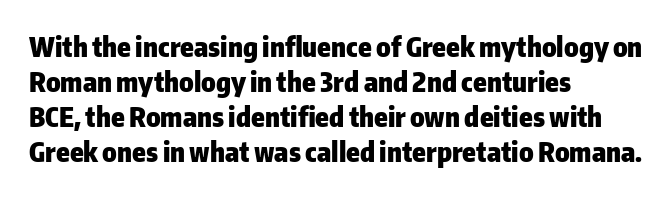
Is there much room between lines? A standard amount, neither cramped nor airy. Emphasis by weight is at full strength: bold. Each word holds together tightly as a unit, with standard inter-letter gaps. Rule under the text: the space is simply empty. Style check: upright. Does the copy run flush right? No — it runs flush left.
